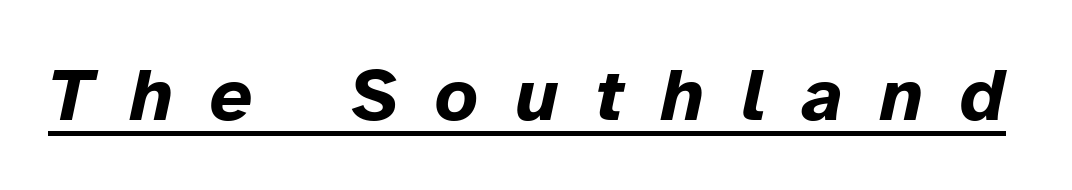
Q: Is the text bold? A: Yes.
Q: Is the text italic (slanted)? A: Yes, it leans right by about 12 degrees.
Q: Is the text underlined? A: Yes.
Q: Is the spacing between letters normal or unusually wide? A: Unusually wide.
Q: Width (condensed, normal, or wide)? A: Normal.
Q: Stroke contrast? A: Low.
Q: x-height? A: Medium.
Q: Monospaced? A: No.
